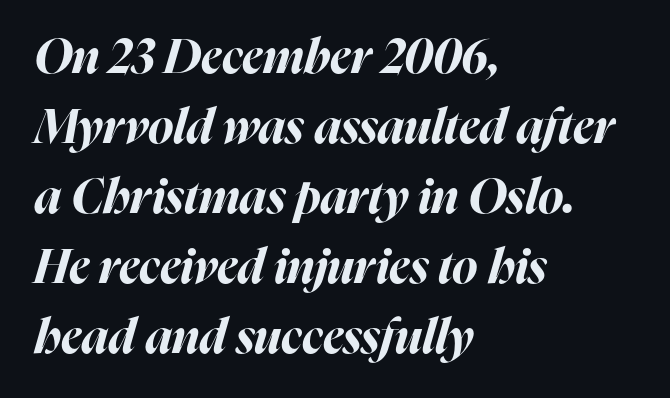
{"italic": "yes", "lean": "right", "slant_degrees": 16, "bold": "yes", "weight": "bold", "width": "normal", "stroke_contrast": "high", "x_height": "medium", "monospaced": "no", "underline": "no", "align": "left", "line_spacing": "normal", "line_spacing_ratio": 1.46, "letter_spacing": "normal", "letter_spacing_em": 0.0, "glyph_px": 48}
